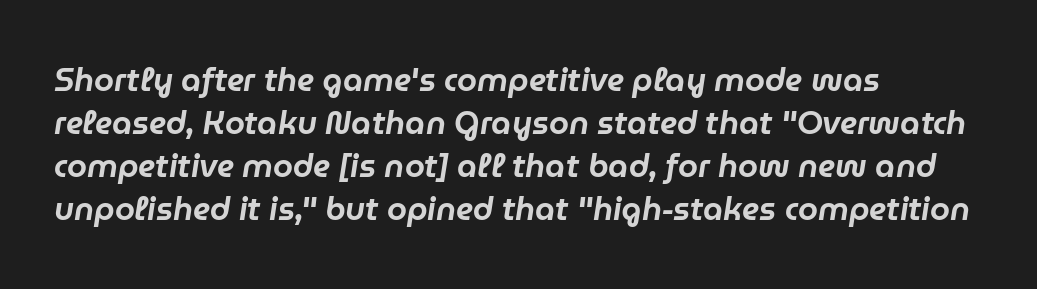
Q: Is the text italic (slanted)? A: Yes, it leans right by about 9 degrees.
Q: Is the text underlined? A: No.
Q: How is the paragraph aligned? A: Left-aligned.
Q: Is the spacing between letters normal or unusually wide? A: Normal.
Q: Is the spacing between lines tight, normal or loose? A: Normal.
Q: Width (condensed, normal, or wide)? A: Normal.
Q: Stroke contrast? A: Low.
Q: x-height? A: Medium.
Q: Monospaced? A: No.
